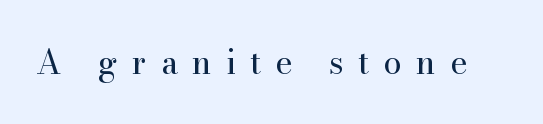
Q: Is the text bold? A: No.
Q: Is the text italic (slanted)? A: No, it is upright.
Q: Is the typeface a serif or a sans-serif typeface? A: Serif.
Q: Is the text underlined? A: No.
Q: Is the spacing between letters normal or unusually wide? A: Unusually wide.
Q: Width (condensed, normal, or wide)? A: Normal.
Q: Stroke contrast? A: High.
Q: x-height? A: Small.
Q: Monospaced? A: No.
